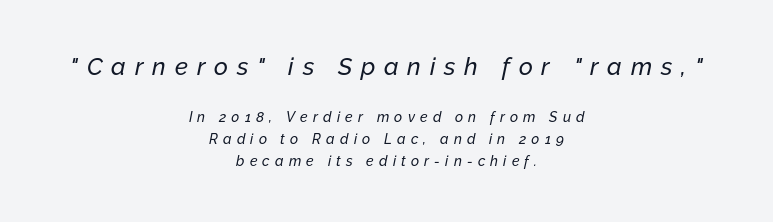
{"italic": "yes", "lean": "right", "slant_degrees": 12, "underline": "no", "align": "center", "line_spacing": "normal", "line_spacing_ratio": 1.55, "letter_spacing": "wide", "letter_spacing_em": 0.37, "larger_block": "first", "size_ratio": 1.71, "glyph_px": 24}
